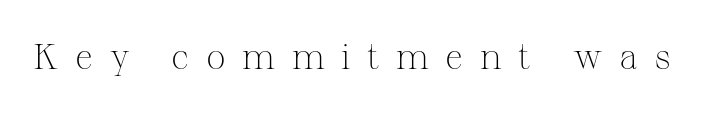
Q: Is the text bold? A: No.
Q: Is the text italic (slanted)? A: No, it is upright.
Q: Is the typeface a serif or a sans-serif typeface? A: Serif.
Q: Is the text underlined? A: No.
Q: Is the spacing between letters normal or unusually wide? A: Unusually wide.
Q: Width (condensed, normal, or wide)? A: Normal.
Q: Stroke contrast? A: Medium.
Q: x-height? A: Medium.
Q: Monospaced? A: No.
